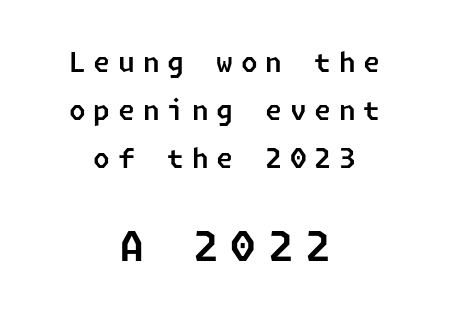
Casual observation: everything's sitting right in the middle. The designer went with a sans here, leaving each stem footless. Glyph-to-glyph distance is far greater than everyday printed text. Bare-footed words on every line. Here the second block reads like a headline and the first like body copy.
